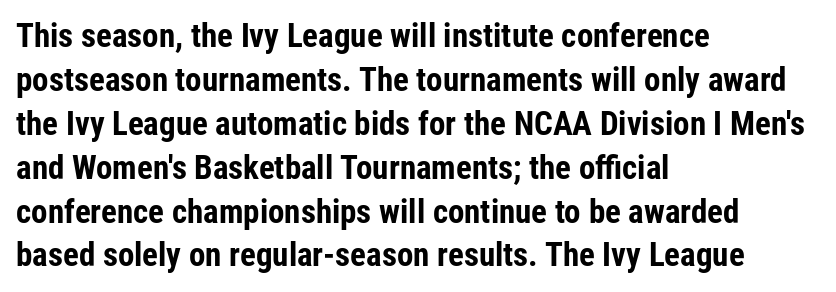
Q: Is the text bold? A: Yes.
Q: Is the text italic (slanted)? A: No, it is upright.
Q: Is the typeface a serif or a sans-serif typeface? A: Sans-serif.
Q: Is the text underlined? A: No.
Q: How is the paragraph aligned? A: Left-aligned.
Q: Is the spacing between letters normal or unusually wide? A: Normal.
Q: Is the spacing between lines tight, normal or loose? A: Normal.
Q: Width (condensed, normal, or wide)? A: Condensed.
Q: Stroke contrast? A: Low.
Q: x-height? A: Medium.
Q: Monospaced? A: No.
